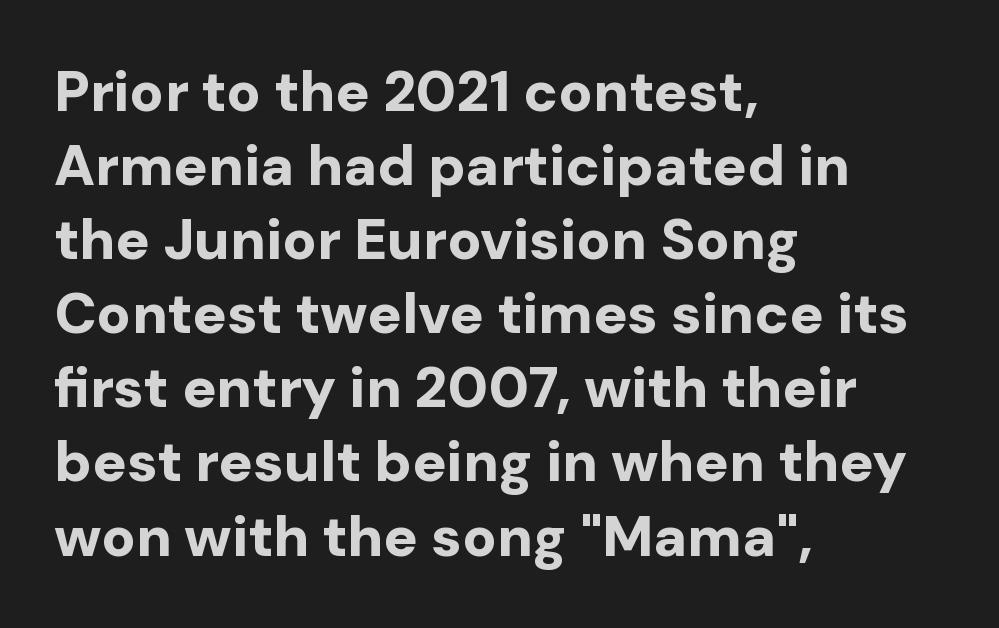
The image shows 57 px bold sans-serif type, upright; set left-aligned, normal line spacing (1.3x), normal letter spacing, not underlined; low stroke contrast and a medium x-height.
